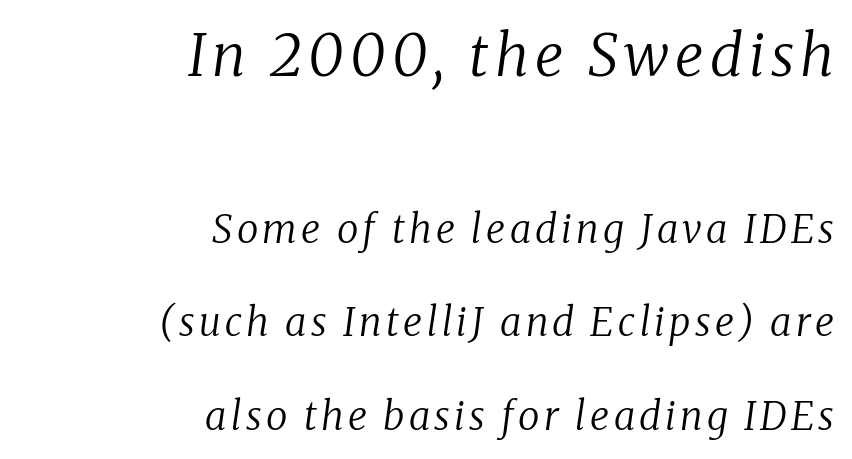
The words here are not underlined. Students, observe: this is what heavily led, spacious text looks like. Stems and bowls with no extra thickness — not bold. Think of a printed novel: that variable character pitch is what you see here.
